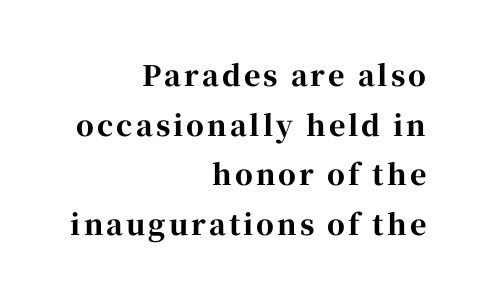
The image shows 28 px bold serif type, upright; set right-aligned, line spacing 1.77x, not underlined; high stroke contrast and a medium x-height.
